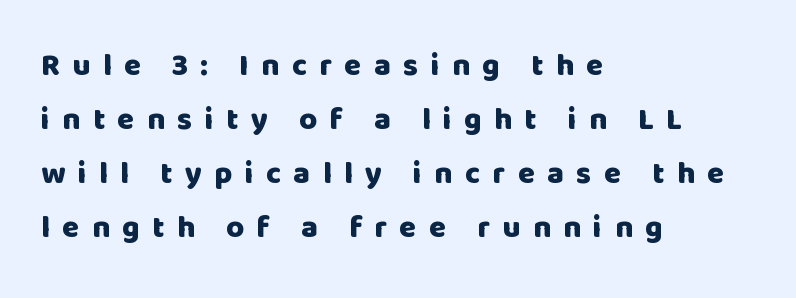
Q: Is the text bold? A: Yes.
Q: Is the text italic (slanted)? A: No, it is upright.
Q: Is the typeface a serif or a sans-serif typeface? A: Sans-serif.
Q: Is the text underlined? A: No.
Q: How is the paragraph aligned? A: Left-aligned.
Q: Is the spacing between letters normal or unusually wide? A: Unusually wide.
Q: Width (condensed, normal, or wide)? A: Normal.
Q: Stroke contrast? A: Low.
Q: x-height? A: Large.
Q: Monospaced? A: No.
